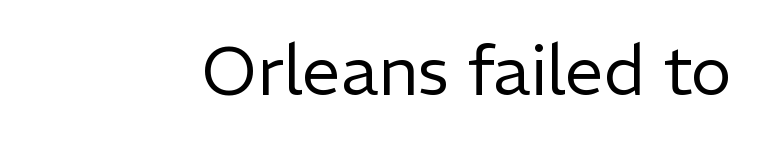
Bold? No — there's no thickening of the strokes. Words appear dense and cohesive because spacing is normal. Type without underlining. Nothing sits at the stroke ends, so this counts as sans-serif. This is the regular roman posture of the typeface. Think of a printed novel: that variable character pitch is what you see here.
